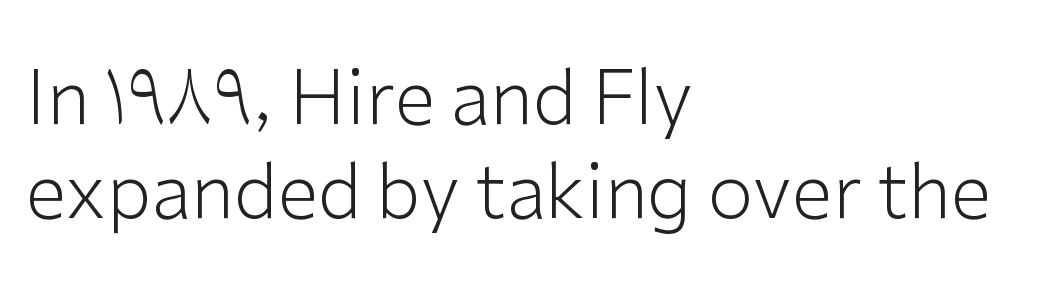
Q: Is the text bold? A: No.
Q: Is the text italic (slanted)? A: No, it is upright.
Q: Is the typeface a serif or a sans-serif typeface? A: Sans-serif.
Q: Is the text underlined? A: No.
Q: How is the paragraph aligned? A: Left-aligned.
Q: Is the spacing between letters normal or unusually wide? A: Normal.
Q: Is the spacing between lines tight, normal or loose? A: Normal.
Q: Width (condensed, normal, or wide)? A: Normal.
Q: Stroke contrast? A: Low.
Q: x-height? A: Medium.
Q: Monospaced? A: No.
